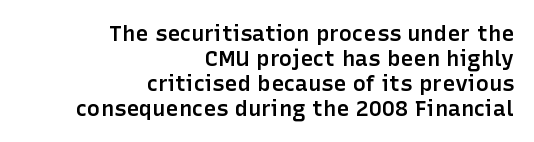
The image shows 22 px text type, upright; set right-aligned, tight line spacing (1.13x), normal letter spacing, not underlined.
